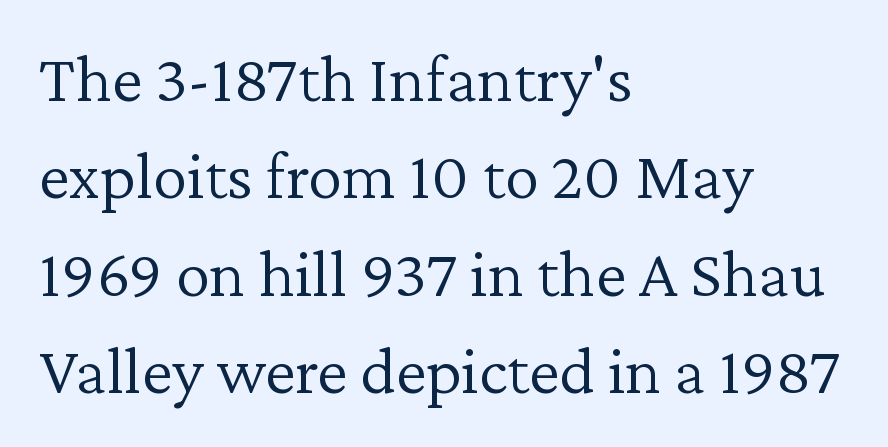
These lines are rendered in a variable-pitch font. This sample keeps an unexceptional amount of space between lines. Every character sits straight up, as roman type does. The glyphs in this specimen are seriffed.
